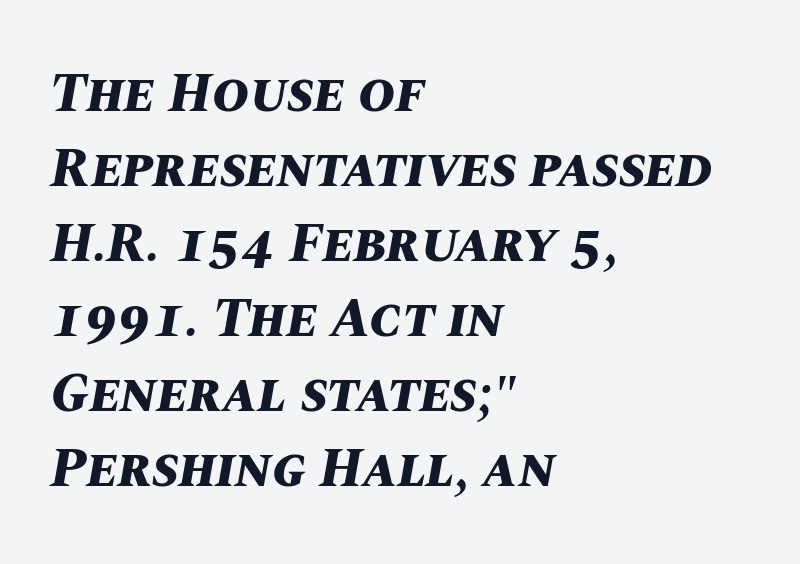
{"italic": "yes", "lean": "right", "slant_degrees": 10, "bold": "yes", "weight": "bold", "width": "normal", "stroke_contrast": "medium", "x_height": "large", "monospaced": "no", "underline": "no", "align": "left", "line_spacing": "normal", "line_spacing_ratio": 1.34, "letter_spacing": "normal", "letter_spacing_em": 0.0, "glyph_px": 56}
